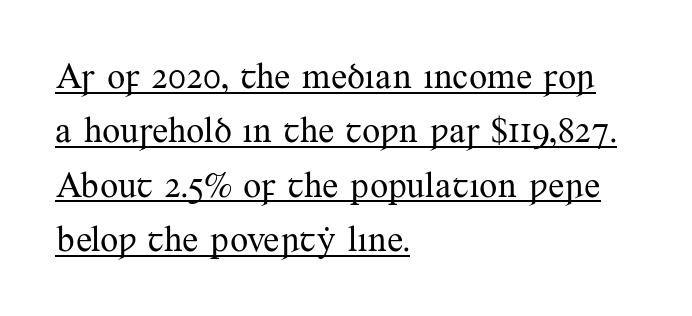
The image shows 36 px regular-weight serif type, upright; set left-aligned, normal line spacing (1.51x), normal letter spacing, underlined; medium stroke contrast and a small x-height.
